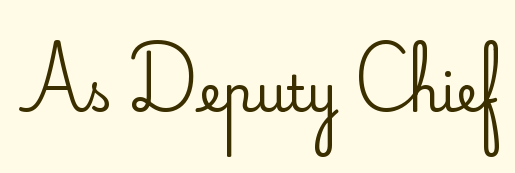
Just letters on the line, the space beneath them empty. Weight: in the light-to-regular range. Serif or sans? Sans — the stroke terminals are bare. Note the varied advance widths — an 'i' is clearly narrower than an 'm'.
